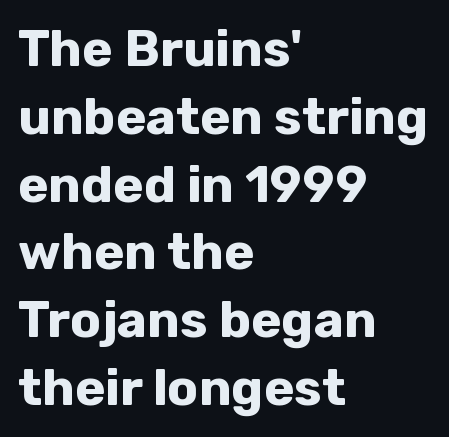
Q: Is the text bold? A: Yes.
Q: Is the text italic (slanted)? A: No, it is upright.
Q: Is the typeface a serif or a sans-serif typeface? A: Sans-serif.
Q: Is the text underlined? A: No.
Q: How is the paragraph aligned? A: Left-aligned.
Q: Is the spacing between letters normal or unusually wide? A: Normal.
Q: Is the spacing between lines tight, normal or loose? A: Normal.
Q: Width (condensed, normal, or wide)? A: Normal.
Q: Stroke contrast? A: Low.
Q: x-height? A: Medium.
Q: Monospaced? A: No.
